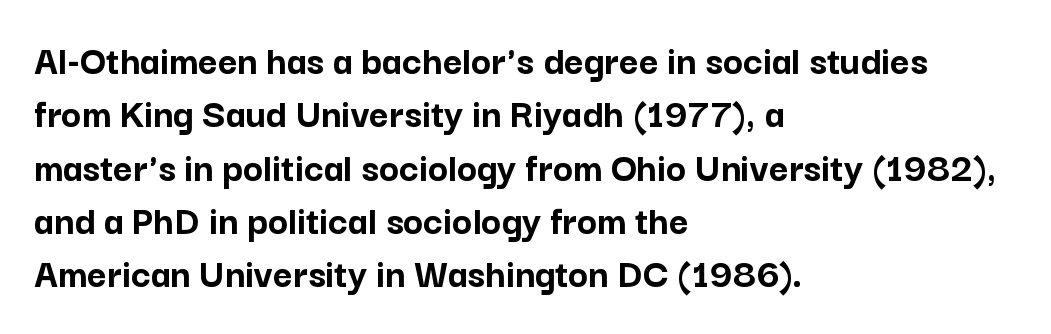
{"serif": "no", "italic": "no", "bold": "yes", "weight": "semibold", "width": "normal", "stroke_contrast": "low", "x_height": "medium", "monospaced": "no", "underline": "no", "align": "left", "line_spacing": "normal", "line_spacing_ratio": 1.27, "letter_spacing": "normal", "letter_spacing_em": 0.0, "glyph_px": 42}
